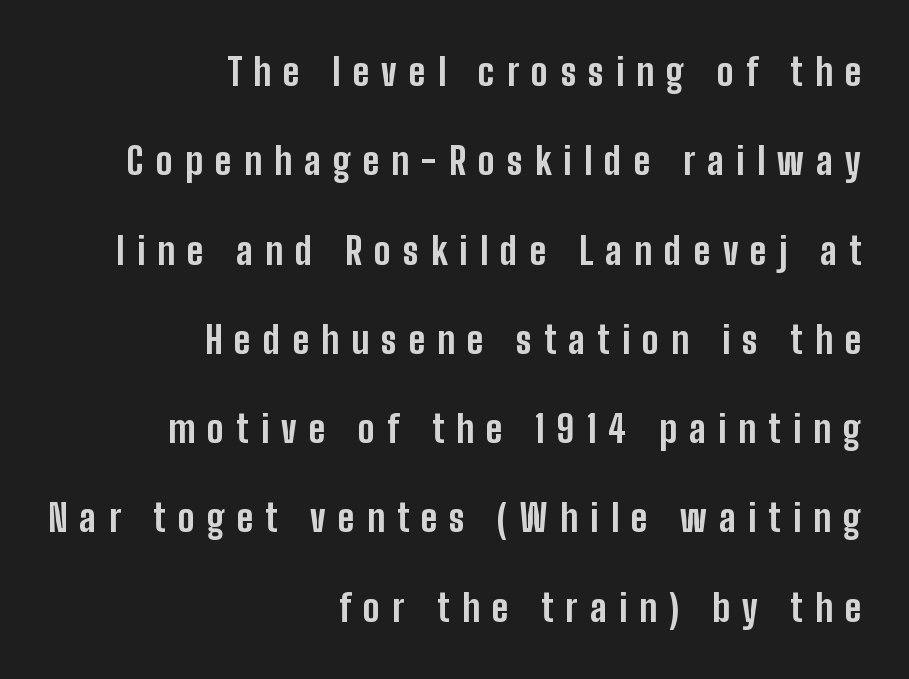
{"serif": "no", "italic": "no", "bold": "yes", "weight": "bold", "width": "condensed", "stroke_contrast": "low", "x_height": "medium", "monospaced": "no", "underline": "no", "align": "right", "line_spacing": "loose", "line_spacing_ratio": 2.35, "letter_spacing": "wide", "letter_spacing_em": 0.32, "glyph_px": 38}
